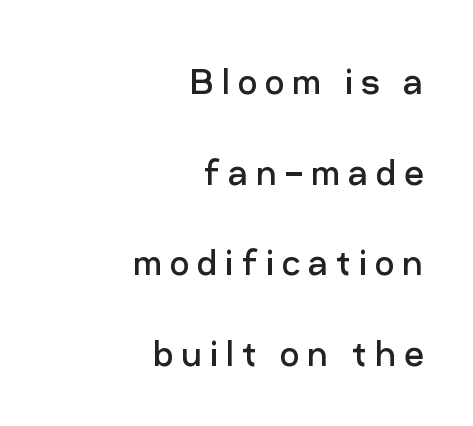
These lines are rendered in a variable-pitch font. A bare baseline throughout the passage. Unbolded letterforms with no extra heft. Notice how the stems are strictly vertical — no italics here.
